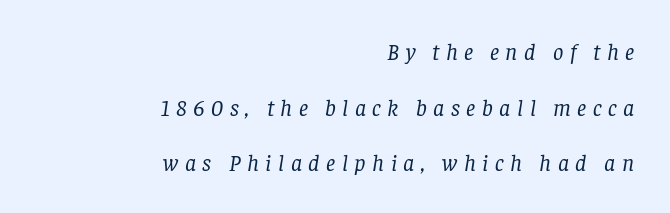
The image shows 23 px text type, italic (leaning right); set right-aligned, loose line spacing (2.42x), unusually wide letter spacing (+0.28 em), not underlined.
